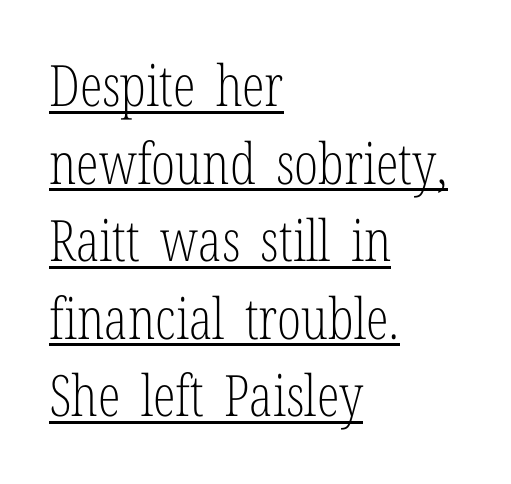
{"serif": "yes", "italic": "no", "bold": "no", "weight": "light", "width": "condensed", "stroke_contrast": "low", "x_height": "medium", "monospaced": "no", "underline": "yes", "align": "left", "line_spacing": "normal", "line_spacing_ratio": 1.36, "letter_spacing": "normal", "letter_spacing_em": 0.0, "glyph_px": 57}
